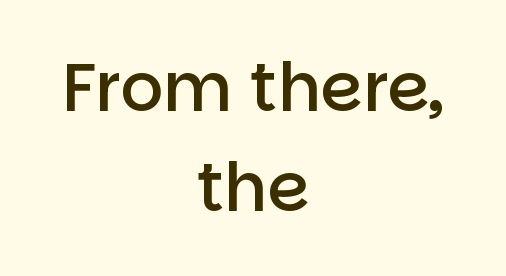
The image shows 67 px semibold sans-serif type, upright; set centered, normal line spacing (1.5x), normal letter spacing, not underlined; low stroke contrast and a large x-height.
